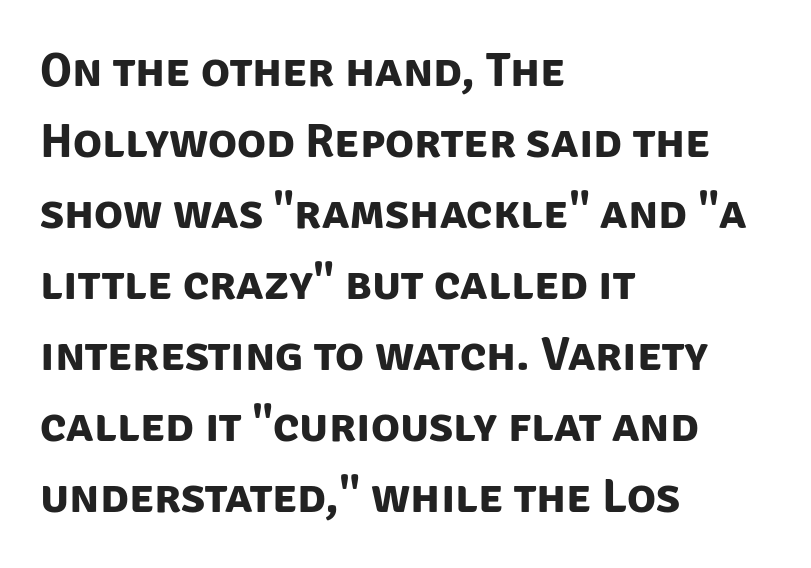
{"serif": "no", "bold": "yes", "weight": "bold", "width": "normal", "stroke_contrast": "low", "x_height": "large", "monospaced": "no", "underline": "no", "align": "left", "line_spacing": "normal", "line_spacing_ratio": 1.48, "letter_spacing": "normal", "letter_spacing_em": 0.0, "glyph_px": 48}
